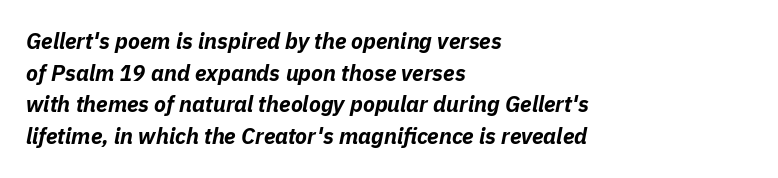
{"italic": "yes", "lean": "right", "slant_degrees": 11, "bold": "yes", "underline": "no", "align": "left", "line_spacing": "normal", "line_spacing_ratio": 1.44, "letter_spacing": "normal", "letter_spacing_em": 0.0, "glyph_px": 22}
